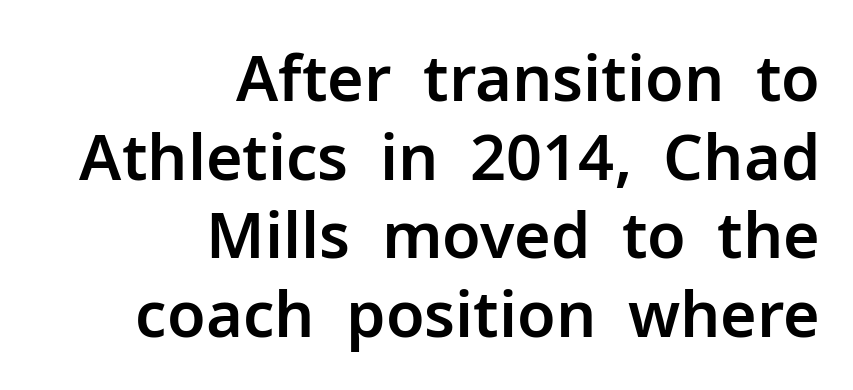
{"serif": "no", "italic": "no", "width": "normal", "stroke_contrast": "low", "x_height": "medium", "monospaced": "no", "underline": "no", "align": "right", "line_spacing": "normal", "line_spacing_ratio": 1.25, "letter_spacing": "normal", "letter_spacing_em": 0.0, "glyph_px": 63}
